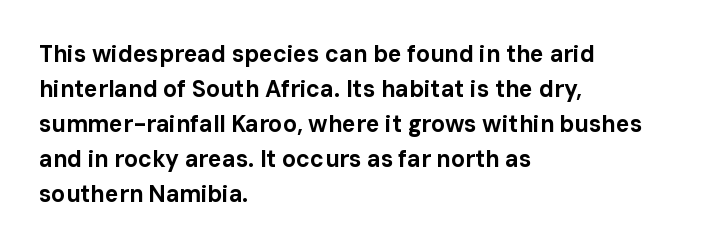
A normal amount of white space separates one row of letters from the next. The lines in this sample share a left origin and differ only in where they stop. Characters follow at the spacing the type designer built in. In terms of weight, the rendering is a true, heavy bold.
